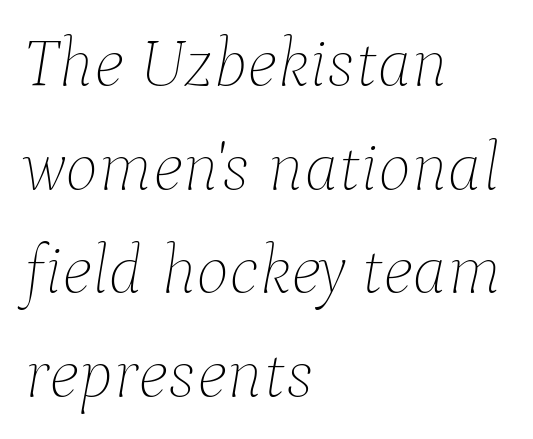
The image shows 70 px thin type, italic (leaning right); set left-aligned, normal line spacing (1.48x), normal letter spacing, not underlined; low stroke contrast and a medium x-height.
